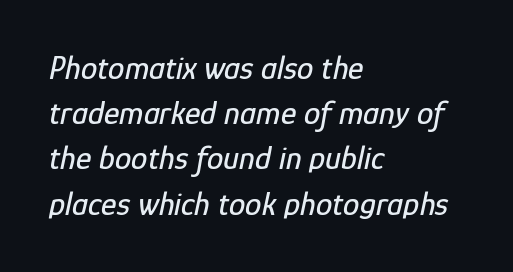
Q: Is the text italic (slanted)? A: Yes, it leans right by about 12 degrees.
Q: Is the text underlined? A: No.
Q: How is the paragraph aligned? A: Left-aligned.
Q: Is the spacing between letters normal or unusually wide? A: Normal.
Q: Is the spacing between lines tight, normal or loose? A: Normal.
Q: Width (condensed, normal, or wide)? A: Condensed.
Q: Stroke contrast? A: Low.
Q: x-height? A: Medium.
Q: Monospaced? A: No.
